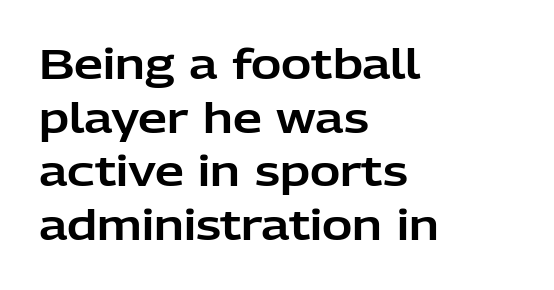
Q: Is the text italic (slanted)? A: No, it is upright.
Q: Is the typeface a serif or a sans-serif typeface? A: Sans-serif.
Q: Is the text underlined? A: No.
Q: How is the paragraph aligned? A: Left-aligned.
Q: Is the spacing between letters normal or unusually wide? A: Normal.
Q: Is the spacing between lines tight, normal or loose? A: Normal.
Q: Width (condensed, normal, or wide)? A: Normal.
Q: Stroke contrast? A: Low.
Q: x-height? A: Medium.
Q: Monospaced? A: No.
